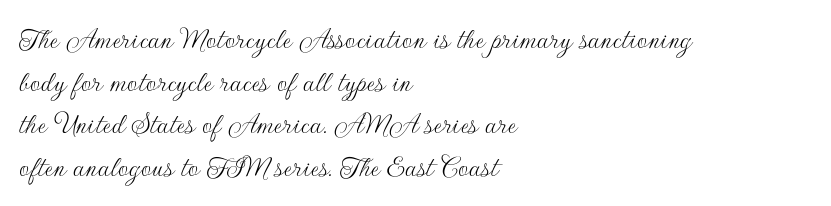
The image shows 32 px thin sans-serif type; set left-aligned, normal line spacing (1.33x), normal letter spacing, not underlined; low stroke contrast and a small x-height.
